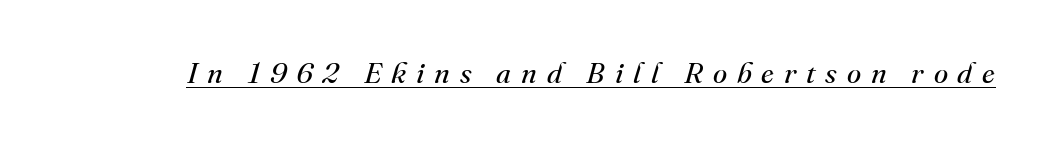
Q: Is the text bold? A: No.
Q: Is the text italic (slanted)? A: Yes, it leans right by about 16 degrees.
Q: Is the typeface a serif or a sans-serif typeface? A: Serif.
Q: Is the text underlined? A: Yes.
Q: Is the spacing between letters normal or unusually wide? A: Unusually wide.
Q: Width (condensed, normal, or wide)? A: Normal.
Q: Stroke contrast? A: Medium.
Q: x-height? A: Small.
Q: Monospaced? A: No.
